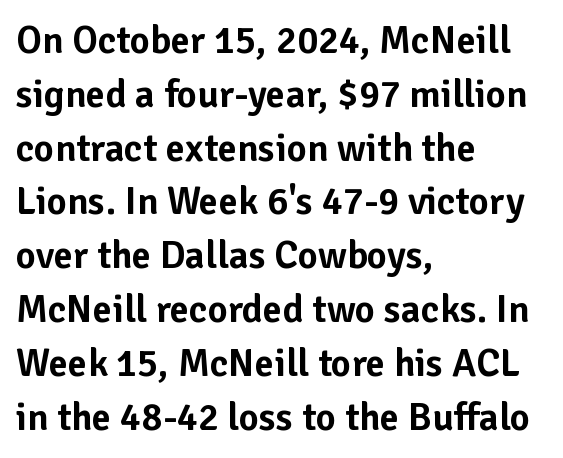
This sample uses a sans-serif face. Short note: letters normally spaced. The letters stand straight up with perfectly vertical stems. Honestly, the row spacing looks completely unremarkable.
